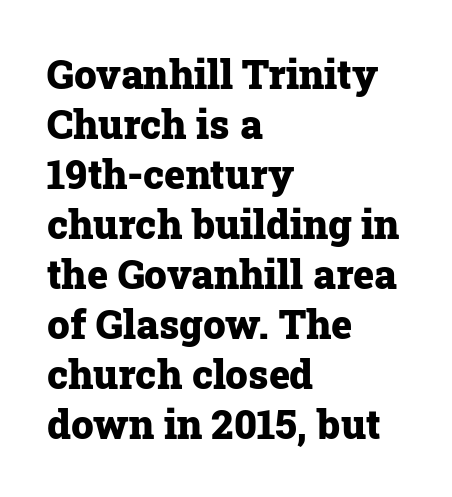
The passage shown is not underscored anywhere. Examine the stroke ends and you'll spot serifs. Looks like regular typesetting: each glyph gets only the width it needs. The line-height multiplier appears to be the usual default. The gaps between neighbouring characters are ordinary and unremarkable. The sample has been set heavy, in full bold.
